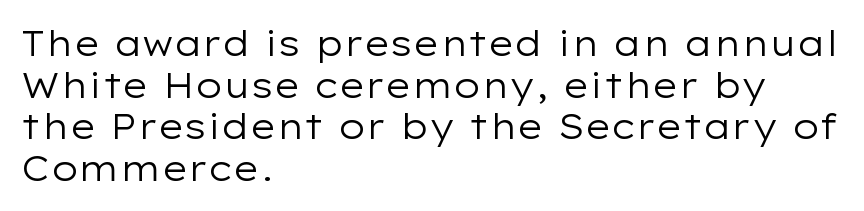
Q: Is the text bold? A: No.
Q: Is the text italic (slanted)? A: No, it is upright.
Q: Is the typeface a serif or a sans-serif typeface? A: Sans-serif.
Q: Is the text underlined? A: No.
Q: How is the paragraph aligned? A: Left-aligned.
Q: Is the spacing between letters normal or unusually wide? A: Normal.
Q: Width (condensed, normal, or wide)? A: Wide.
Q: Stroke contrast? A: Low.
Q: x-height? A: Medium.
Q: Monospaced? A: No.
